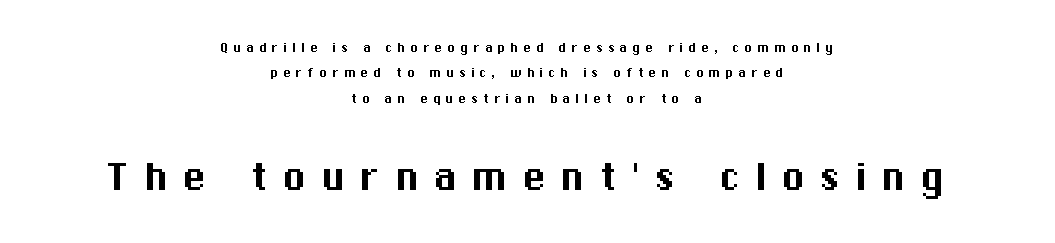
To sum up the face: it is a sans, with no serifs. If you folded the block vertically in half, each line would mirror itself in length. In this sample the second text group is rendered at the bigger scale. Tracking value appears strongly positive — letters spread wide. Each new line begins a customary step beneath the previous one.
